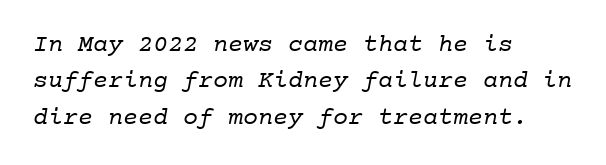
The image shows 25 px text type; set left-aligned, normal line spacing (1.46x), normal letter spacing, not underlined.
